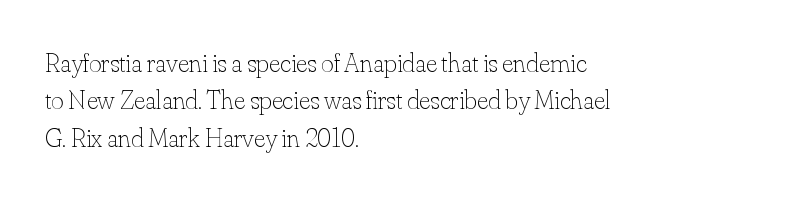
{"italic": "no", "bold": "no", "underline": "no", "align": "left", "line_spacing": "normal", "line_spacing_ratio": 1.38, "letter_spacing": "normal", "letter_spacing_em": 0.0, "glyph_px": 27}
